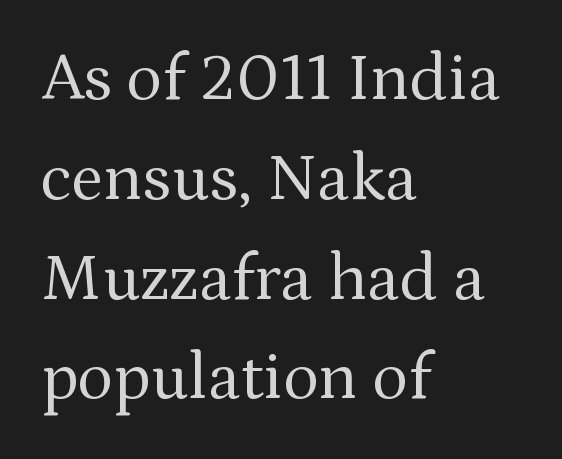
{"serif": "yes", "italic": "no", "bold": "no", "weight": "regular", "width": "normal", "stroke_contrast": "medium", "x_height": "medium", "monospaced": "no", "underline": "no", "align": "left", "line_spacing": "normal", "line_spacing_ratio": 1.49, "letter_spacing": "normal", "letter_spacing_em": 0.0, "glyph_px": 67}
